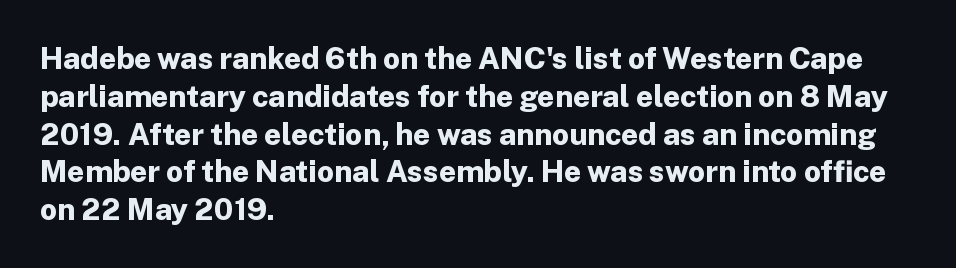
The image shows 30 px bold sans-serif type, upright; set left-aligned, normal line spacing (1.26x), normal letter spacing, not underlined; low stroke contrast and a medium x-height.
